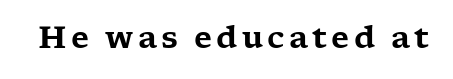
The image shows 30 px wide serif type, upright; set not underlined; low stroke contrast and a medium x-height.
